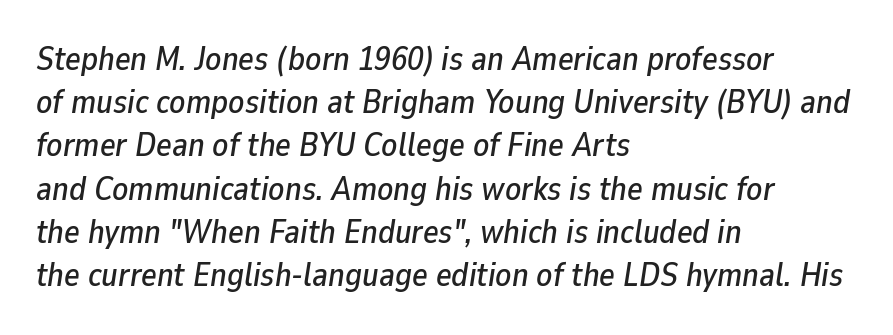
The passage shown has conventional tracking throughout. Proportional: the letters do not fall into vertical columns. Is the block centered? No — it sits flush against the left margin. The typography opts for an oblique posture over an upright one.
